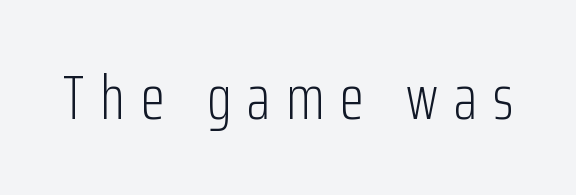
The letterforms stand isolated, each surrounded by extra space. Think of a printed novel: that variable character pitch is what you see here. Honestly, there is no underline to notice here at all. Serif or sans? Sans — the stroke terminals are bare. The letters stand straight up with perfectly vertical stems. Is the stroke heavy? The answer is a plain regular-or-lighter.
